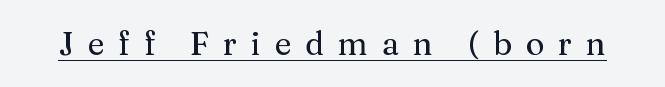
Q: Is the text italic (slanted)? A: No, it is upright.
Q: Is the typeface a serif or a sans-serif typeface? A: Serif.
Q: Is the text underlined? A: Yes.
Q: Is the spacing between letters normal or unusually wide? A: Unusually wide.
Q: Width (condensed, normal, or wide)? A: Normal.
Q: Stroke contrast? A: Medium.
Q: x-height? A: Medium.
Q: Monospaced? A: No.
